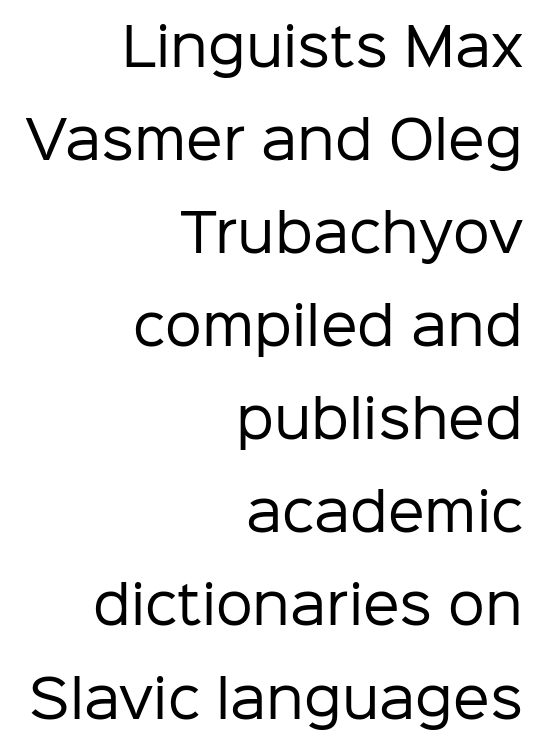
Q: Is the text bold? A: No.
Q: Is the text italic (slanted)? A: No, it is upright.
Q: Is the typeface a serif or a sans-serif typeface? A: Sans-serif.
Q: Is the text underlined? A: No.
Q: How is the paragraph aligned? A: Right-aligned.
Q: Is the spacing between letters normal or unusually wide? A: Normal.
Q: Width (condensed, normal, or wide)? A: Normal.
Q: Stroke contrast? A: Low.
Q: x-height? A: Medium.
Q: Monospaced? A: No.
